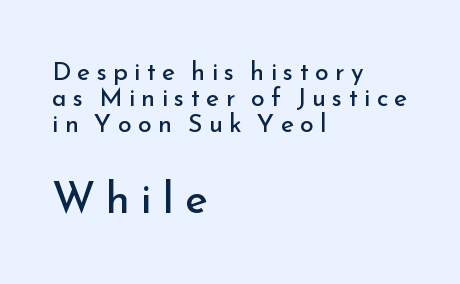
Layout note: lines flush left. This rendering widens character spacing well past its baseline value. No chunkiness to these letters — they're not bold. In terms of posture, this sample is upright. Here the designer chose a conventional face with non-uniform glyph widths.
